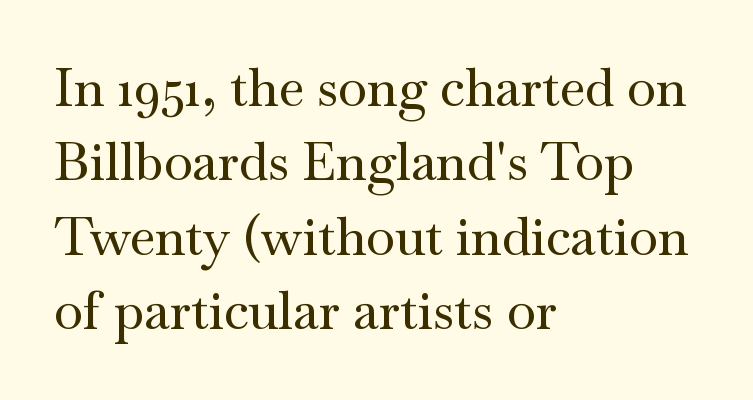
{"serif": "yes", "italic": "no", "width": "wide", "stroke_contrast": "medium", "x_height": "small", "monospaced": "no", "underline": "no", "align": "left", "line_spacing": "normal", "line_spacing_ratio": 1.43, "letter_spacing": "normal", "letter_spacing_em": 0.0, "glyph_px": 52}
